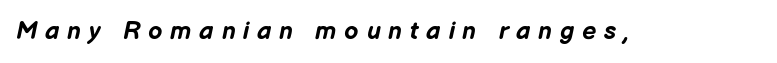
{"italic": "yes", "lean": "right", "slant_degrees": 12, "bold": "yes", "underline": "no", "letter_spacing": "wide", "letter_spacing_em": 0.31, "glyph_px": 25}
